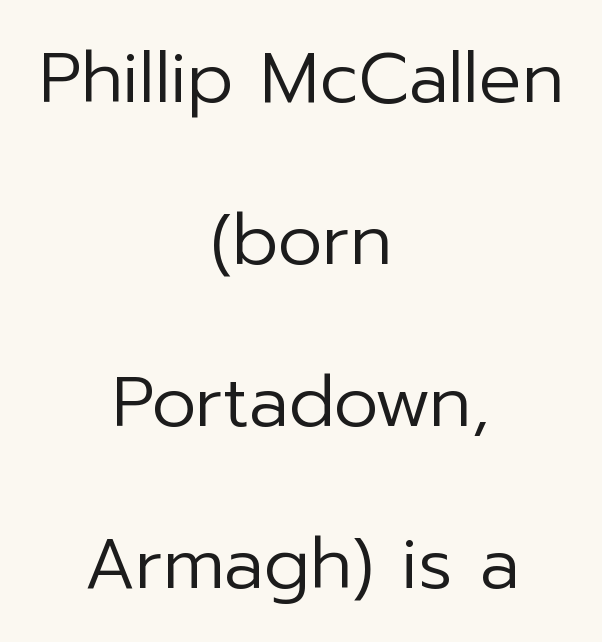
{"serif": "no", "italic": "no", "bold": "no", "weight": "regular", "width": "normal", "stroke_contrast": "low", "x_height": "medium", "monospaced": "no", "underline": "no", "align": "center", "line_spacing": "loose", "line_spacing_ratio": 2.28, "letter_spacing": "normal", "letter_spacing_em": 0.0, "glyph_px": 71}
